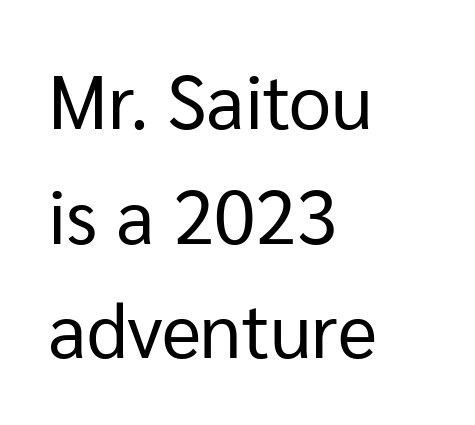
Vertical spacing — default. Proportional: the letters do not fall into vertical columns. Where is the straight margin? On the left. Examine the stroke ends and you'll find no serifs. Rendered with straight, roman letterforms.
